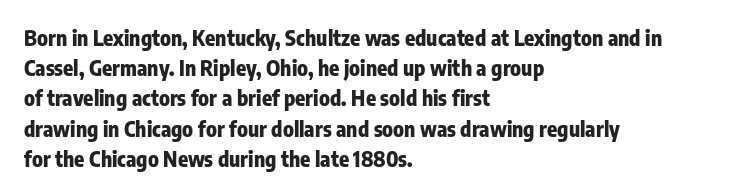
Emphasis by weight is at full strength: bold. Compared with typical body copy, the letter spacing here is the same. The passage shown is not underscored anywhere. Each new line begins a customary step beneath the previous one.
